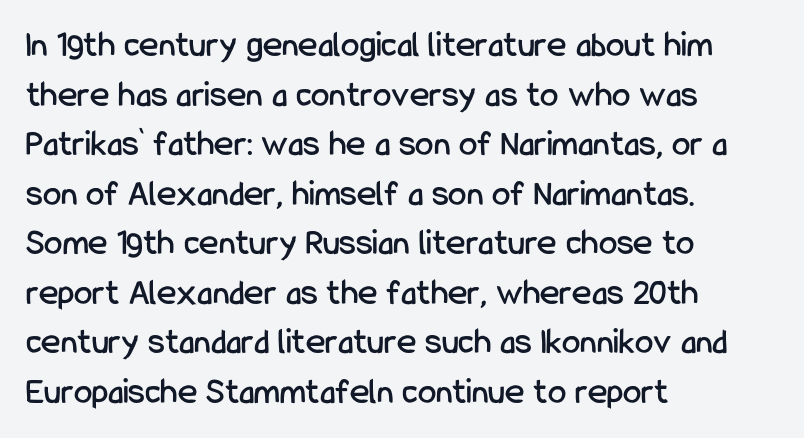
In terms of letterspacing, this is plain default setting. Type without underlining. Think of a printed novel: that variable character pitch is what you see here. Unlike italic type, these characters show no tilt at all. Successive baselines arrive at the customary interval.
